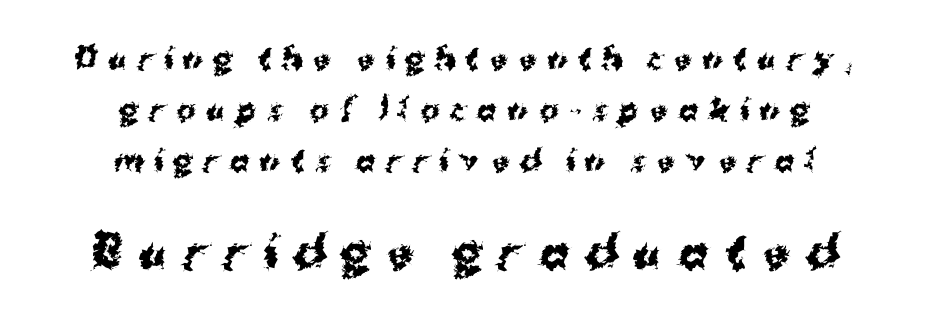
Both edges are ragged and mirror each other, which tells us the setting is centered. Substantial extra tracking has been applied to these lines. Look at the glyph heights: the lower group is clearly the bigger setting. A clean baseline with only descenders dipping below it. The glyphs have the mass of a bold cut.
